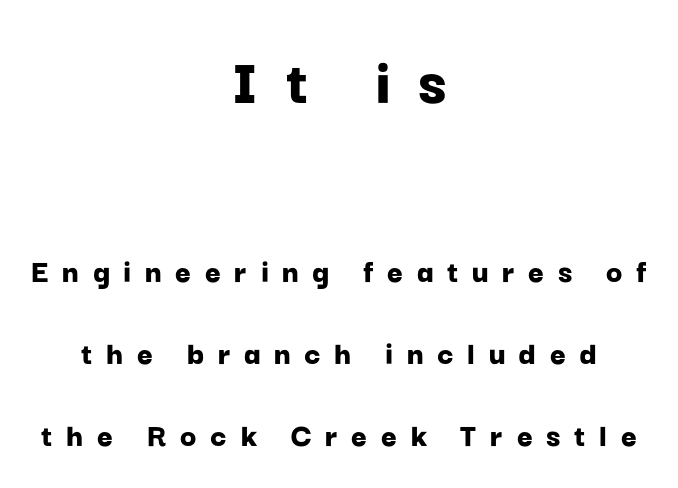
The image shows 67 px bold sans-serif type, upright; set centered, loose line spacing (2.4x), unusually wide letter spacing (+0.4 em), not underlined; the first (top) block is 1.97x larger; low stroke contrast and a medium x-height.
